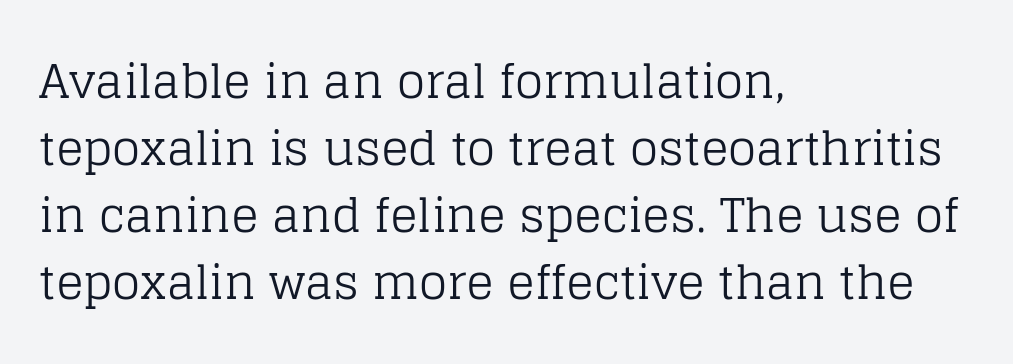
The image shows 46 px regular-weight serif type, upright; set left-aligned, normal line spacing (1.46x), normal letter spacing, not underlined; low stroke contrast and a large x-height.
